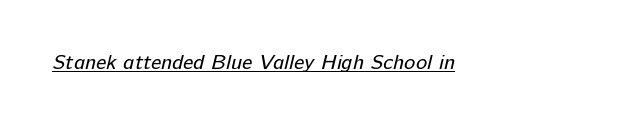
Notice how a bar underscores the lettering throughout. Weight: in the light-to-regular range. The tracking reads as untouched default to a designer's eye.
